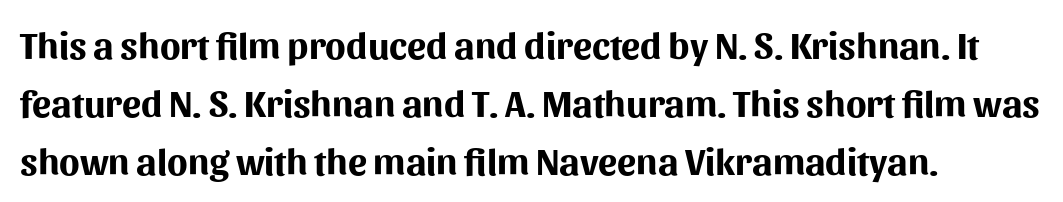
The image shows 38 px bold sans-serif type, upright; set left-aligned, normal line spacing (1.52x), normal letter spacing, not underlined; medium stroke contrast and a medium x-height.
